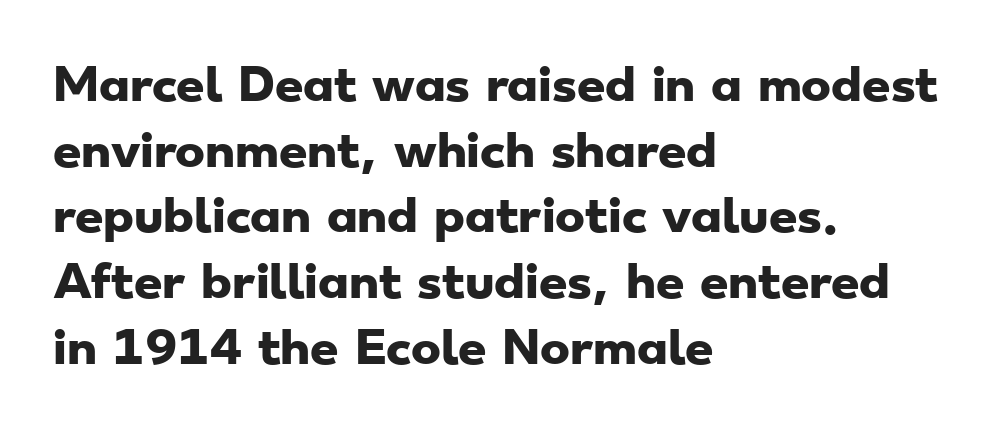
The image shows 45 px heavy, wide sans-serif type; set left-aligned, normal line spacing (1.46x), normal letter spacing, not underlined; low stroke contrast and a small x-height.
